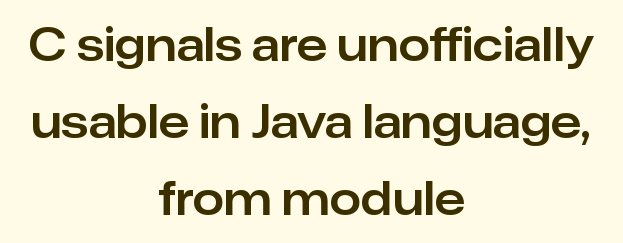
The image shows 45 px sans-serif type, upright; set centered, line spacing 1.71x, normal letter spacing, not underlined; low stroke contrast and a medium x-height.
